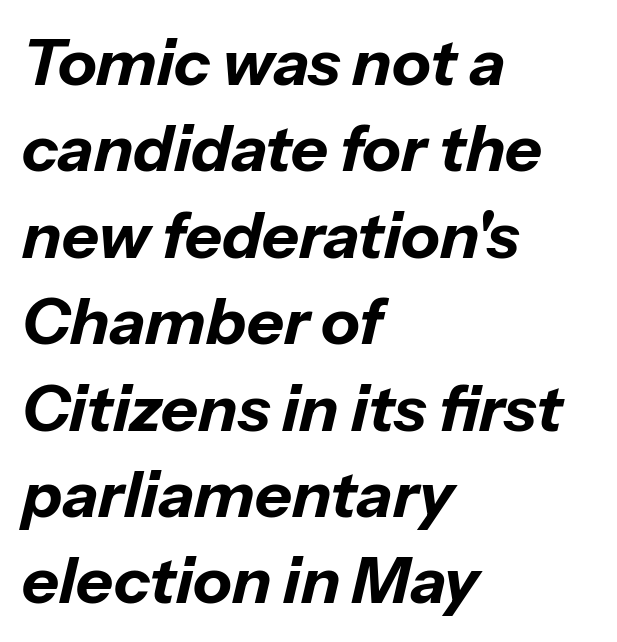
Words float on clear page, feet unadorned. The rendering uses natural spacing where letterforms have individual widths. Heavy-handed strokes throughout: this text is bold. The setting favours the left margin, as ordinary paragraphs usually do.
